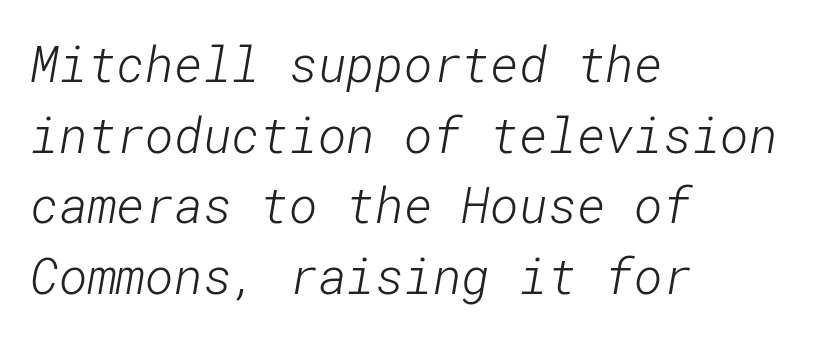
Q: Is the text bold? A: No.
Q: Is the typeface a serif or a sans-serif typeface? A: Sans-serif.
Q: Is the text underlined? A: No.
Q: How is the paragraph aligned? A: Left-aligned.
Q: Is the spacing between letters normal or unusually wide? A: Normal.
Q: Is the spacing between lines tight, normal or loose? A: Normal.
Q: Width (condensed, normal, or wide)? A: Normal.
Q: Stroke contrast? A: Low.
Q: x-height? A: Medium.
